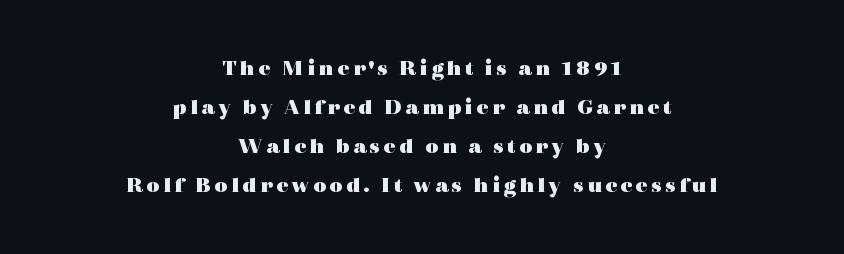
Q: Is the text bold? A: Yes.
Q: Is the text italic (slanted)? A: No, it is upright.
Q: Is the text underlined? A: No.
Q: How is the paragraph aligned? A: Centered.
Q: Is the spacing between lines tight, normal or loose? A: Normal.
